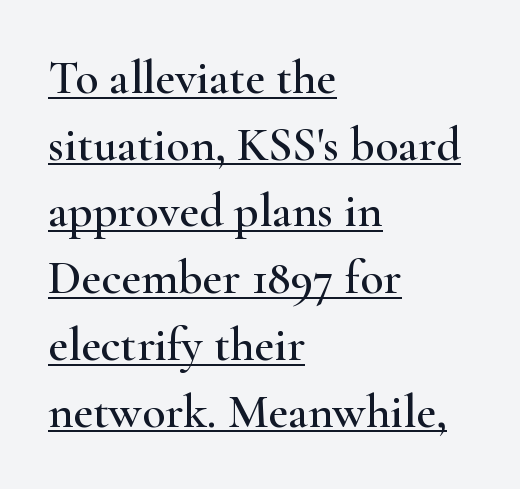
{"serif": "yes", "italic": "no", "width": "wide", "stroke_contrast": "high", "x_height": "small", "monospaced": "no", "underline": "yes", "align": "left", "line_spacing": "normal", "line_spacing_ratio": 1.39, "letter_spacing": "normal", "letter_spacing_em": 0.0, "glyph_px": 48}
